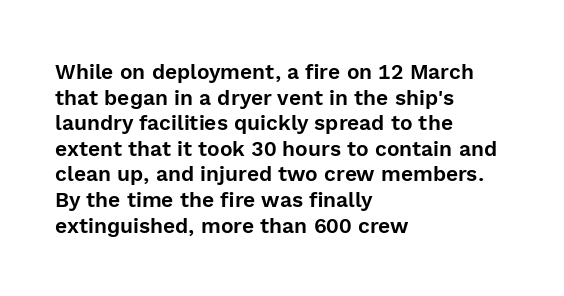
Q: Is the text italic (slanted)? A: No, it is upright.
Q: Is the text underlined? A: No.
Q: How is the paragraph aligned? A: Left-aligned.
Q: Is the spacing between letters normal or unusually wide? A: Normal.
